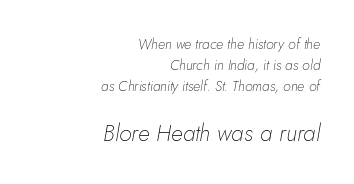
Q: Is the text bold? A: No.
Q: Is the text italic (slanted)? A: Yes, it leans right by about 5 degrees.
Q: Is the text underlined? A: No.
Q: How is the paragraph aligned? A: Right-aligned.
Q: Is the spacing between letters normal or unusually wide? A: Normal.
Q: Is the spacing between lines tight, normal or loose? A: Normal.
Q: Which block of text is set in a larger size, the first (top) or the second (bottom)? A: The second (bottom) one.
